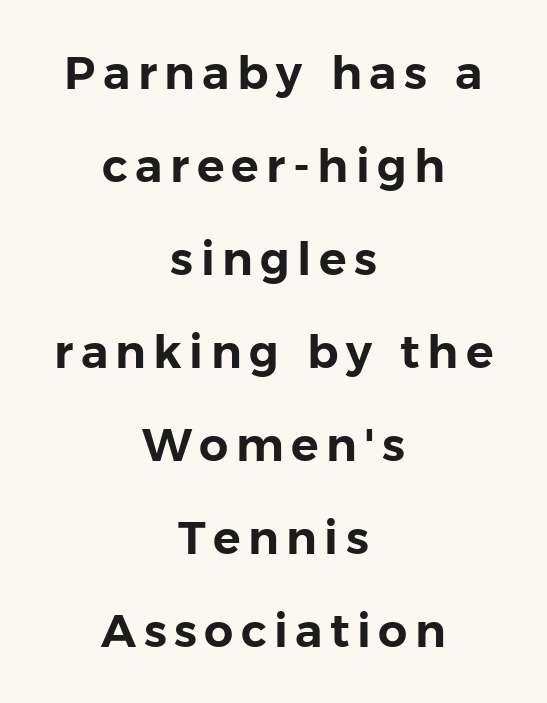
Serifs: no, the terminals of the letterforms are clean. A typesetter would call this proportional, since set widths differ per character. Short and long lines alike share a common midpoint. Ascenders rise straight up at ninety degrees. The lines are spread far apart with generous leading.
